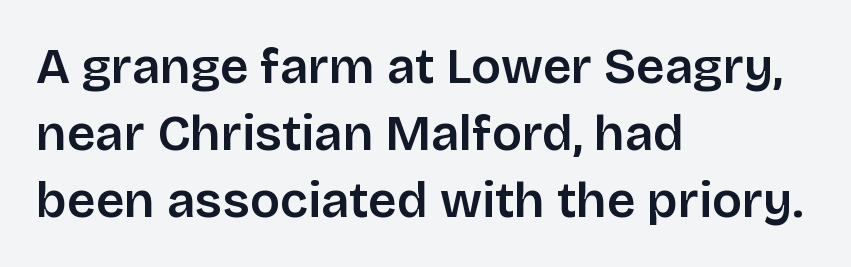
Q: Is the text italic (slanted)? A: No, it is upright.
Q: Is the typeface a serif or a sans-serif typeface? A: Sans-serif.
Q: Is the text underlined? A: No.
Q: How is the paragraph aligned? A: Left-aligned.
Q: Is the spacing between letters normal or unusually wide? A: Normal.
Q: Is the spacing between lines tight, normal or loose? A: Normal.
Q: Width (condensed, normal, or wide)? A: Normal.
Q: Stroke contrast? A: Low.
Q: x-height? A: Large.
Q: Monospaced? A: No.
